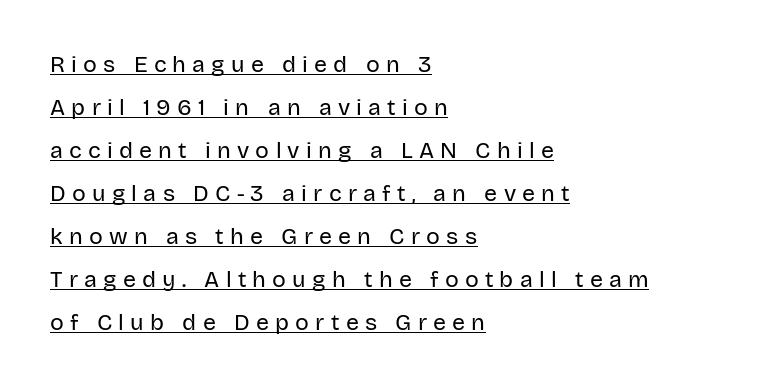
Is there an underline? Yes — a line sits under the letters. In CSS terms this would be text-align: left. Rendered with straight, roman letterforms. Students, note that the glyphs here are deliberately spaced far apart. Stem width sits at or under what a default text font uses.
